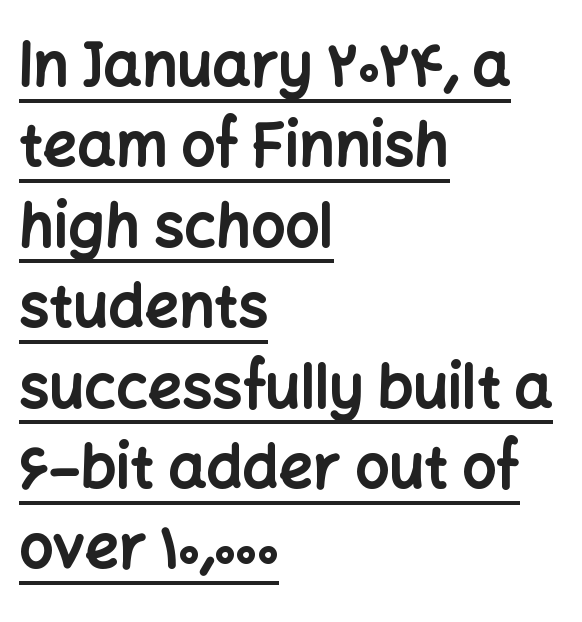
The image shows 60 px bold sans-serif type, upright; set left-aligned, normal line spacing (1.34x), normal letter spacing, underlined; low stroke contrast and a medium x-height.
